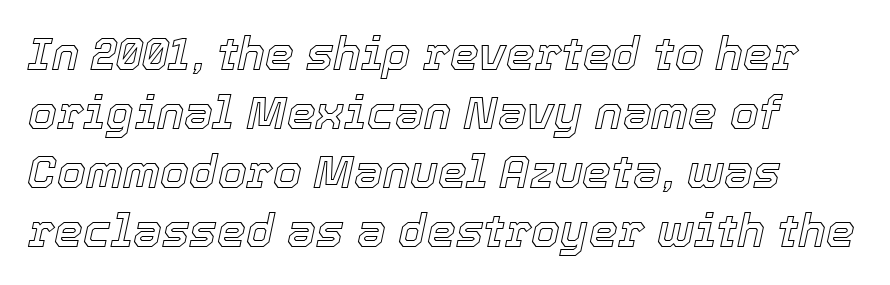
Rows of type keep a routine distance in the vertical direction. The letters advance in unequal steps, a hallmark of proportional type. Type without underlining. The face used here is rendered with its standard letterfit. The specimen reads as italic at a glance.
